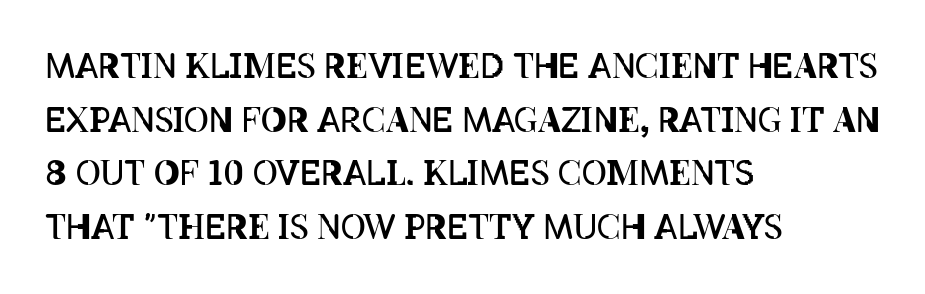
Alignment: flush left. Varying glyph widths throughout — classic text-font behaviour. Is this a heavy cut? Hardly; it is regular or lighter. This sample keeps an unexceptional amount of space between lines. Bare-footed words on every line. Here the glyphs are tracked normally, forming tight word shapes.
